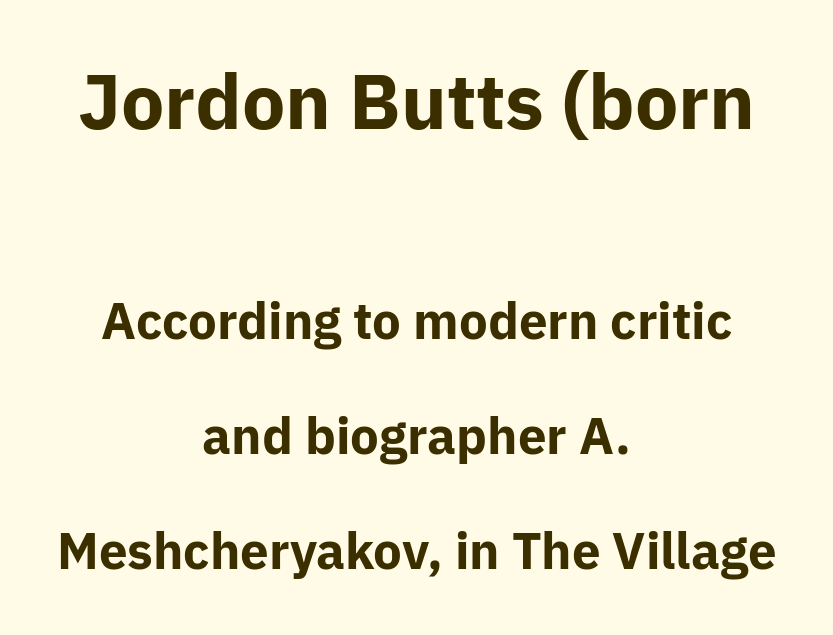
Q: Is the text bold? A: Yes.
Q: Is the text italic (slanted)? A: No, it is upright.
Q: Is the typeface a serif or a sans-serif typeface? A: Sans-serif.
Q: Is the text underlined? A: No.
Q: How is the paragraph aligned? A: Centered.
Q: Is the spacing between letters normal or unusually wide? A: Normal.
Q: Is the spacing between lines tight, normal or loose? A: Loose.
Q: Which block of text is set in a larger size, the first (top) or the second (bottom)? A: The first (top) one.
Q: Width (condensed, normal, or wide)? A: Normal.
Q: Stroke contrast? A: Low.
Q: x-height? A: Medium.
Q: Monospaced? A: No.
